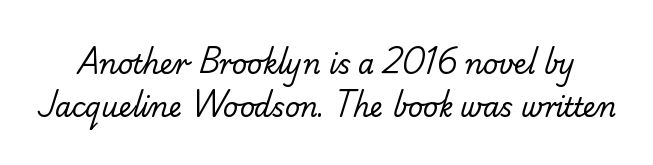
{"bold": "no", "underline": "no", "line_spacing": "normal", "line_spacing_ratio": 1.65, "letter_spacing": "normal", "letter_spacing_em": 0.0, "glyph_px": 26}
